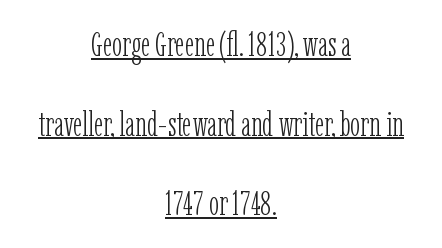
Every row of glyphs is offset so its center matches the block's center. Has an underline been added? It has. Check where the strokes stop: tiny serifs finish them off. This sample has the flowing, uneven cadence of proportional lettering. Between one letter and the next there's only the usual sliver of space. The type sits square on the baseline with zero lean.
